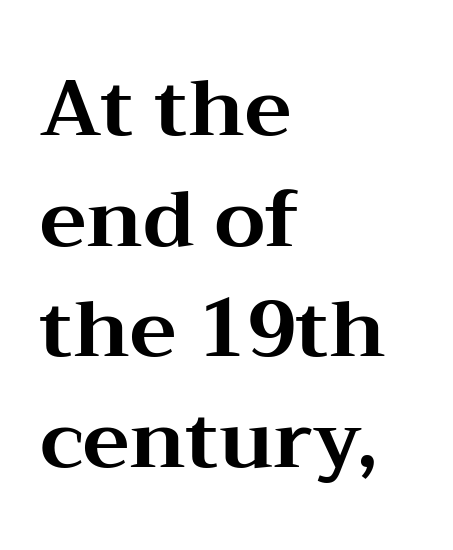
Q: Is the text bold? A: Yes.
Q: Is the text italic (slanted)? A: No, it is upright.
Q: Is the typeface a serif or a sans-serif typeface? A: Serif.
Q: Is the text underlined? A: No.
Q: How is the paragraph aligned? A: Left-aligned.
Q: Is the spacing between letters normal or unusually wide? A: Normal.
Q: Is the spacing between lines tight, normal or loose? A: Normal.
Q: Width (condensed, normal, or wide)? A: Wide.
Q: Stroke contrast? A: Medium.
Q: x-height? A: Medium.
Q: Monospaced? A: No.
